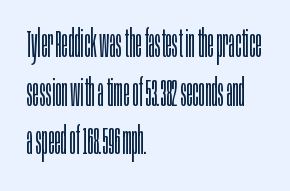
The image shows 38 px light, condensed sans-serif type, upright; set left-aligned, normal line spacing (1.28x), normal letter spacing, not underlined; low stroke contrast and a large x-height.
